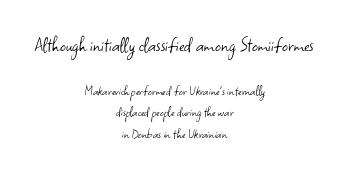
Honestly, the row spacing looks completely unremarkable. This rendering features lettering with no underline. No letter is thick-stroked: the sample isn't bold. Characters follow at the spacing the type designer built in.
